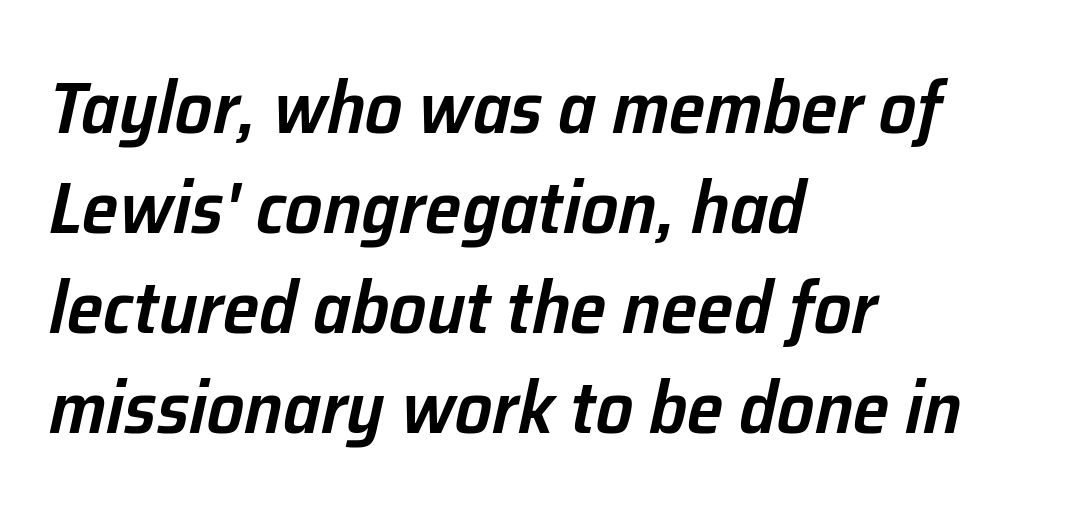
The image shows 74 px semibold type, italic (leaning right); set left-aligned, normal line spacing (1.35x), normal letter spacing, not underlined; low stroke contrast and a medium x-height.
